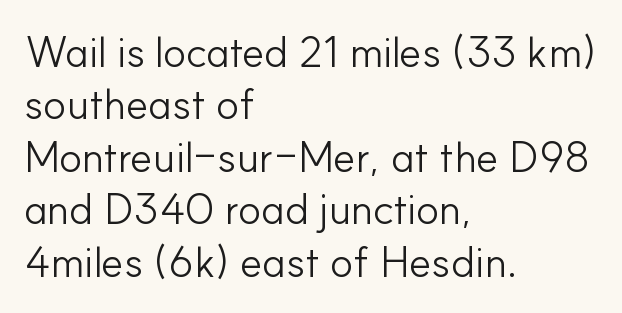
Here the designer chose a conventional face with non-uniform glyph widths. Anything drawn beneath the words? Only blank space. The type is set solid horizontally, with unmodified tracking. No extra ink here — the face is not bold.
